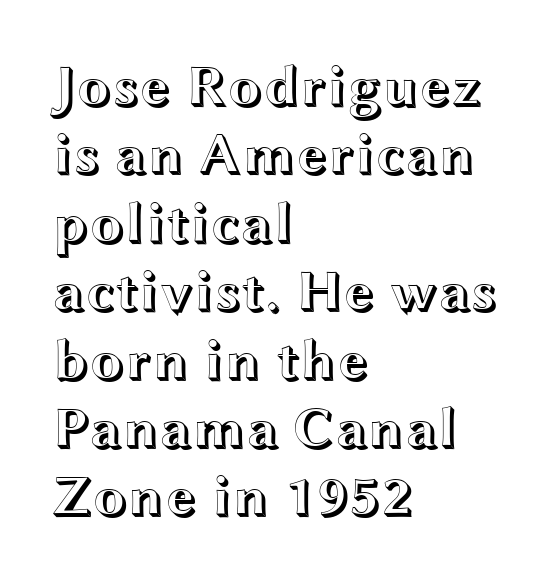
The type is set solid horizontally, with unmodified tracking. Posture: vertical. Type without underlining. Layout note: lines flush left. Looks like regular typesetting: each glyph gets only the width it needs.
